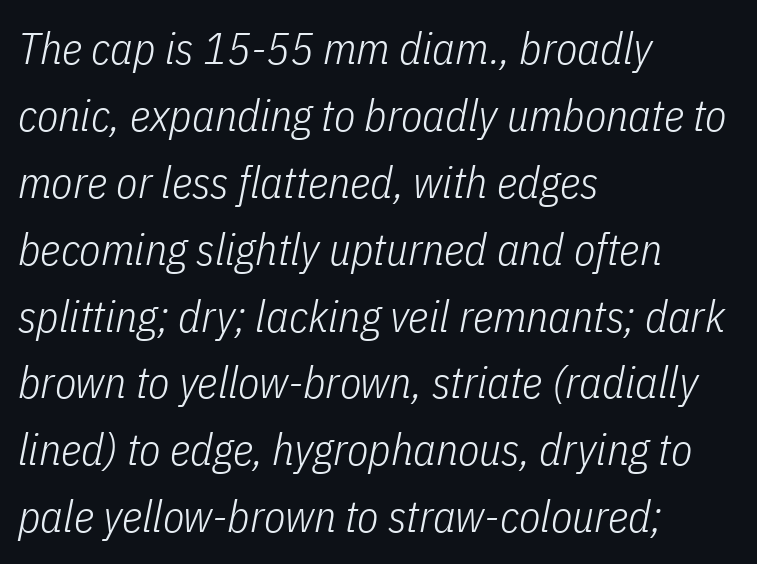
The leading is moderate, giving the passage an even texture. Tracking here is standard; glyphs follow each other at the usual distance. The specimen omits any rule beneath the text block's lines. Is this a fixed-width face? No — the glyphs have proportional, varying widths.
